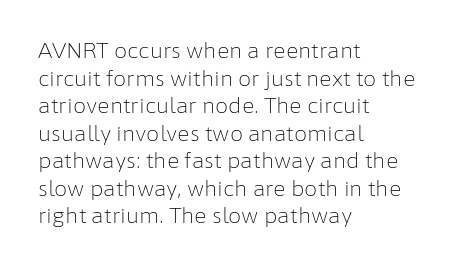
The image shows 21 px text type, upright; set left-aligned, normal line spacing (1.31x), normal letter spacing, not underlined.
